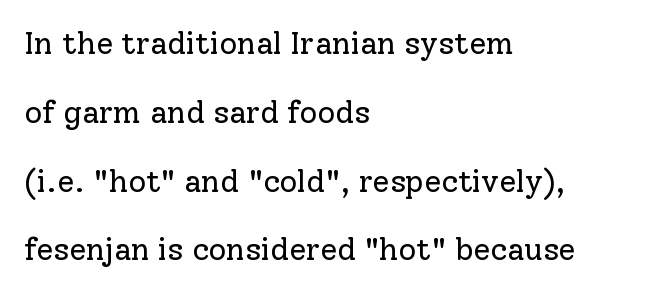
The passage shown is typed in a proportional face where columns would drift. The font sits on the lighter half of the weight spectrum, regular included. A bare baseline throughout the passage. The designer went with a serif here, giving each stem small feet. Every stem runs plumb, perpendicular to the baseline.
